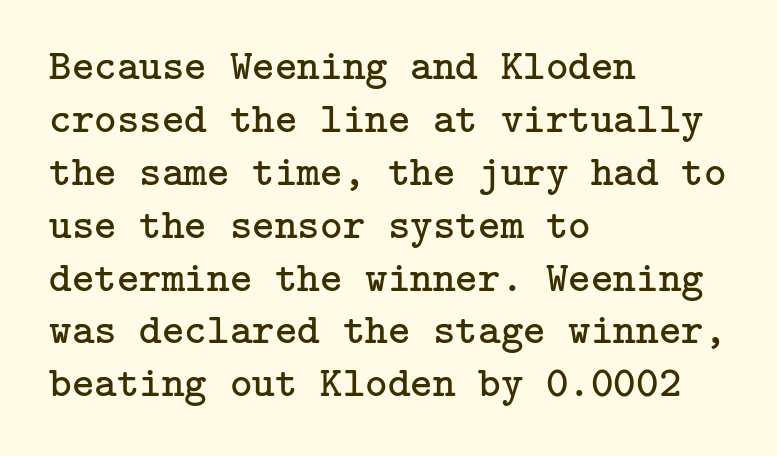
The image shows 43 px regular-weight serif type, upright; set left-aligned, line spacing 1.23x, normal letter spacing, not underlined; low stroke contrast and a medium x-height.
